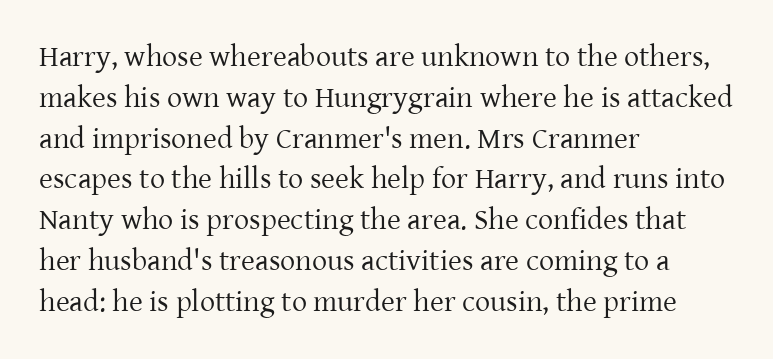
{"serif": "yes", "italic": "no", "bold": "no", "weight": "regular", "width": "normal", "stroke_contrast": "low", "x_height": "medium", "monospaced": "no", "underline": "no", "align": "left", "line_spacing": "normal", "line_spacing_ratio": 1.36, "letter_spacing": "normal", "letter_spacing_em": 0.0, "glyph_px": 30}
